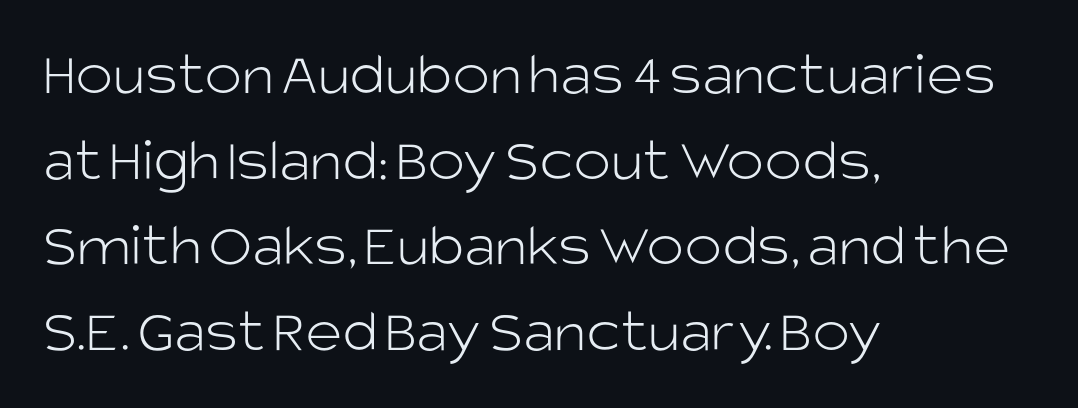
{"serif": "no", "italic": "no", "bold": "no", "weight": "light", "width": "normal", "stroke_contrast": "low", "x_height": "large", "monospaced": "no", "underline": "no", "align": "left", "line_spacing": "normal", "line_spacing_ratio": 1.36, "letter_spacing": "normal", "letter_spacing_em": 0.0, "glyph_px": 63}
